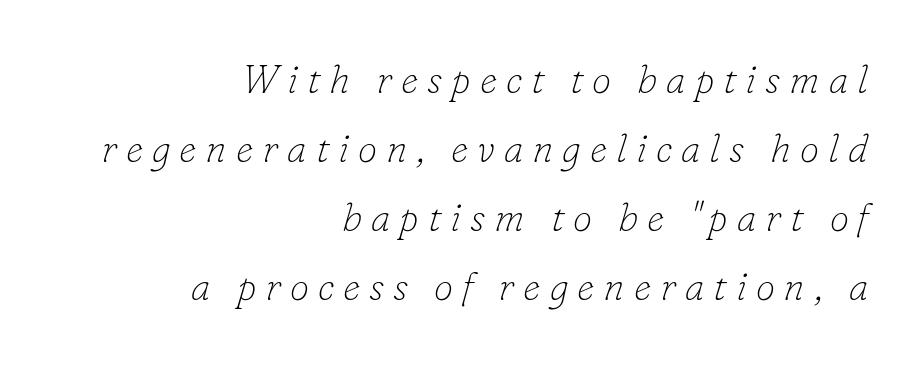
The image shows 39 px thin serif type, italic (leaning right); set right-aligned, line spacing 1.77x, unusually wide letter spacing (+0.23 em), not underlined; low stroke contrast and a small x-height.
